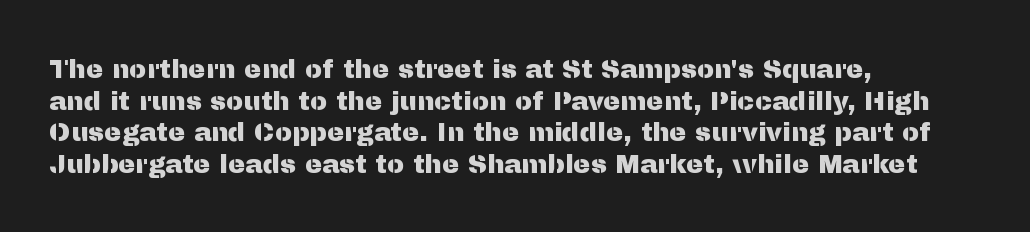
{"italic": "no", "underline": "no", "align": "left", "line_spacing_ratio": 1.22, "letter_spacing": "normal", "letter_spacing_em": 0.0, "glyph_px": 26}
